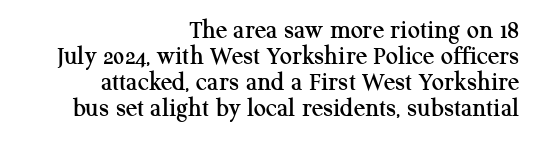
The image shows 27 px text type, upright; set right-aligned, tight line spacing (0.96x), normal letter spacing, not underlined.
